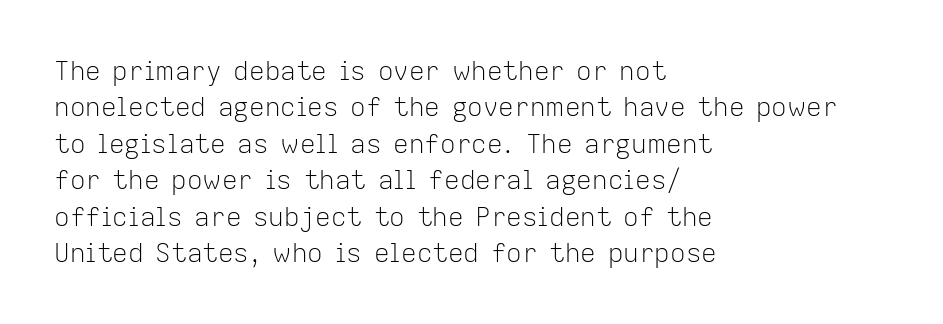
{"italic": "no", "bold": "no", "underline": "no", "align": "left", "line_spacing": "normal", "line_spacing_ratio": 1.4, "letter_spacing": "normal", "letter_spacing_em": 0.0, "glyph_px": 26}
